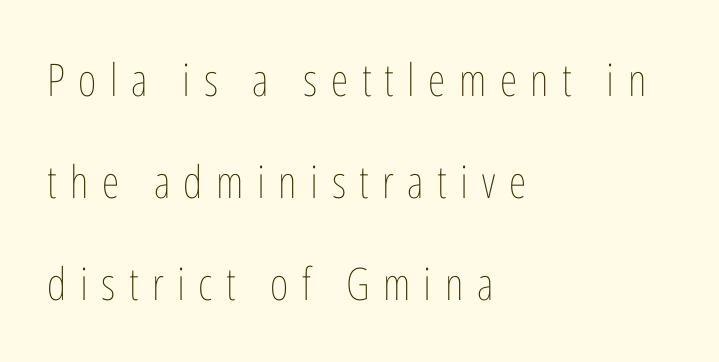
Q: Is the text bold? A: No.
Q: Is the text italic (slanted)? A: No, it is upright.
Q: Is the text underlined? A: No.
Q: How is the paragraph aligned? A: Left-aligned.
Q: Is the spacing between letters normal or unusually wide? A: Unusually wide.
Q: Is the spacing between lines tight, normal or loose? A: Loose.
Q: Width (condensed, normal, or wide)? A: Condensed.
Q: Stroke contrast? A: Low.
Q: x-height? A: Medium.
Q: Monospaced? A: No.
